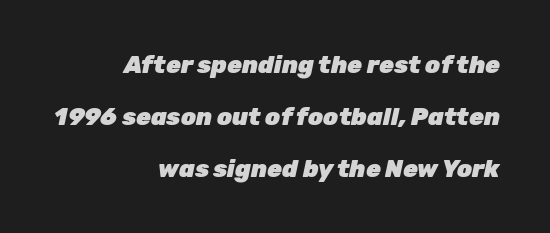
The image shows 24 px bold type, italic (leaning right); set right-aligned, loose line spacing (2.16x), normal letter spacing, not underlined.
